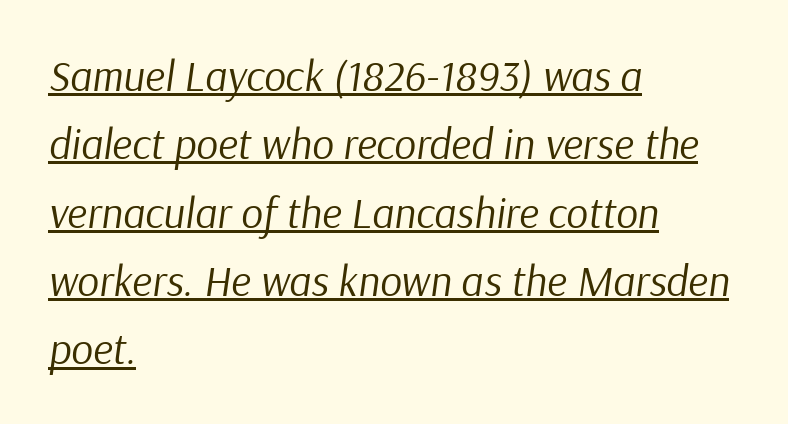
{"italic": "yes", "lean": "right", "slant_degrees": 9, "bold": "no", "weight": "regular", "width": "normal", "stroke_contrast": "low", "x_height": "medium", "monospaced": "no", "underline": "yes", "align": "left", "line_spacing": "normal", "line_spacing_ratio": 1.59, "letter_spacing": "normal", "letter_spacing_em": 0.0, "glyph_px": 43}
